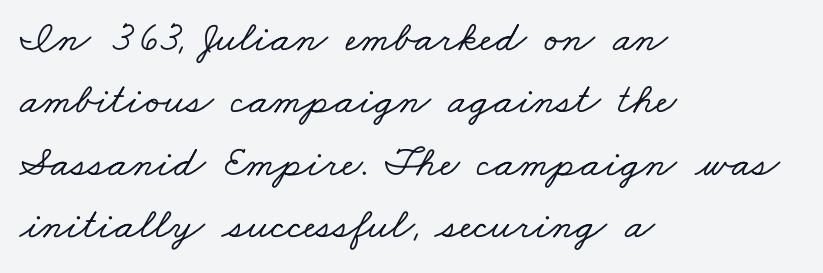
The image shows 44 px wide serif type; set left-aligned, normal line spacing (1.42x), normal letter spacing, not underlined; low stroke contrast and a small x-height.
